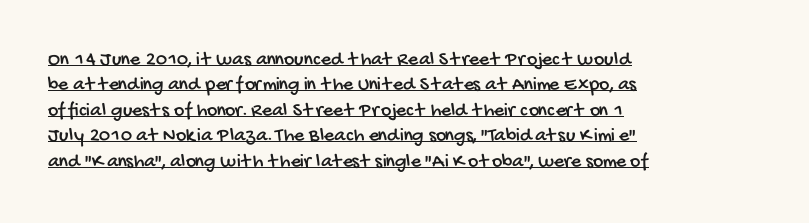
The image shows 20 px text type; set left-aligned, normal line spacing (1.27x), normal letter spacing, underlined.
